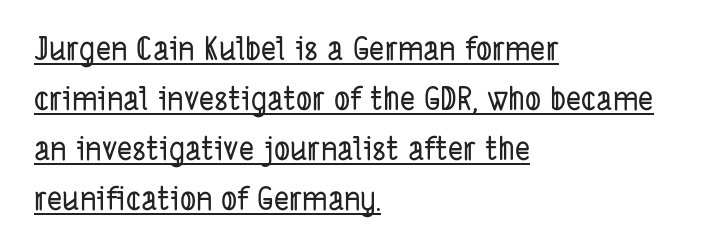
Q: Is the typeface a serif or a sans-serif typeface? A: Sans-serif.
Q: Is the text underlined? A: Yes.
Q: How is the paragraph aligned? A: Left-aligned.
Q: Is the spacing between letters normal or unusually wide? A: Normal.
Q: Is the spacing between lines tight, normal or loose? A: Normal.
Q: Width (condensed, normal, or wide)? A: Condensed.
Q: Stroke contrast? A: Low.
Q: x-height? A: Medium.
Q: Monospaced? A: No.
